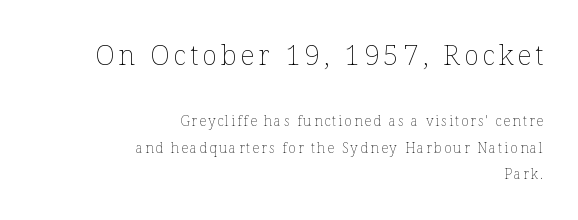
This block would shrink considerably if given ordinary leading; it's expanded now. In CSS terms this would be text-align: right. The upper block of text is set noticeably larger than the block beneath it. The letters advance in unequal steps, a hallmark of proportional type. No extra ink here — the face is not bold.
